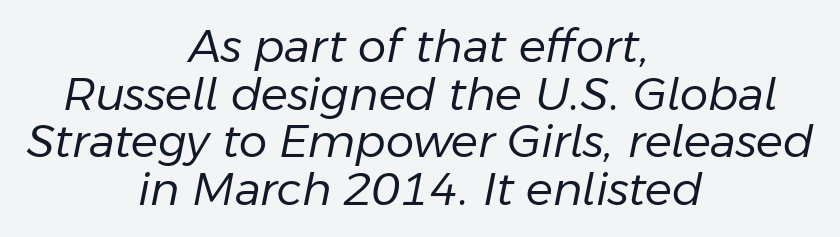
The axis of the letterforms is tilted away from vertical. Looks like regular typesetting: each glyph gets only the width it needs. This rendering features lettering with no underline. Interline gaps are noticeably narrow in this sample.
